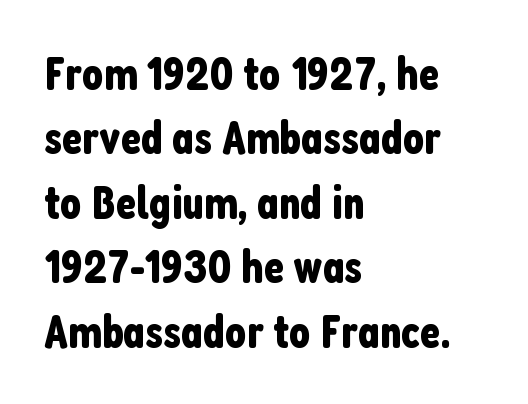
The image shows 47 px condensed sans-serif type, upright; set left-aligned, normal line spacing (1.37x), normal letter spacing, not underlined; low stroke contrast and a medium x-height.
